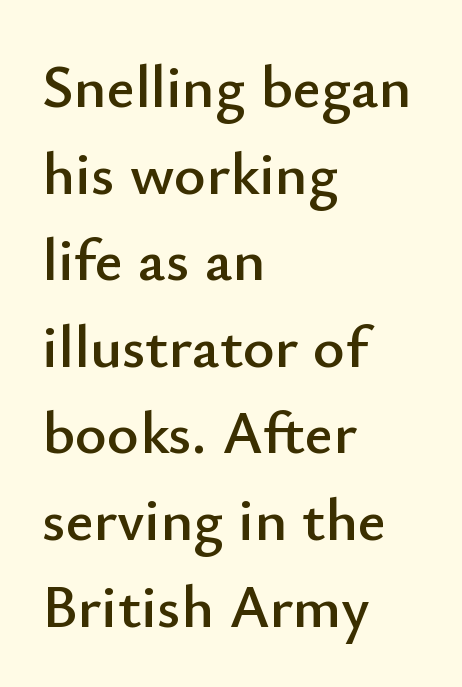
The image shows 61 px sans-serif type, upright; set left-aligned, normal line spacing (1.42x), normal letter spacing, not underlined; low stroke contrast and a small x-height.
